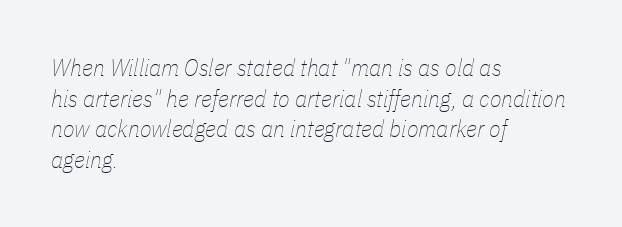
The image shows 24 px text type, italic (leaning right); set left-aligned, normal line spacing (1.28x), normal letter spacing, not underlined.
